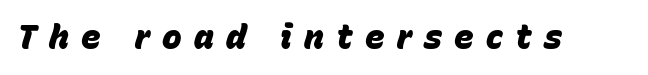
The image shows 33 px heavy type, italic (leaning right); set unusually wide letter spacing (+0.37 em), not underlined; low stroke contrast and a large x-height.
